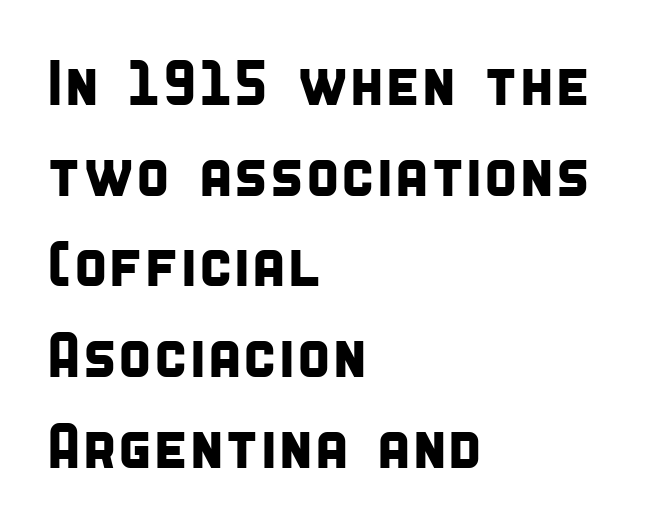
Q: Is the typeface a serif or a sans-serif typeface? A: Sans-serif.
Q: Is the text underlined? A: No.
Q: How is the paragraph aligned? A: Left-aligned.
Q: Is the spacing between letters normal or unusually wide? A: Normal.
Q: Is the spacing between lines tight, normal or loose? A: Normal.
Q: Width (condensed, normal, or wide)? A: Condensed.
Q: Stroke contrast? A: Low.
Q: x-height? A: Large.
Q: Monospaced? A: No.
